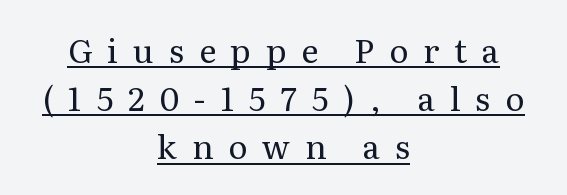
Each letter's strokes conclude with small projecting serifs. Do the letters lean? They stand straight. In terms of letterspacing, this is a distinctly airy, spread setting. One-word summary of the alignment: center. You could not count columns in this text — the font is proportionally spaced.
